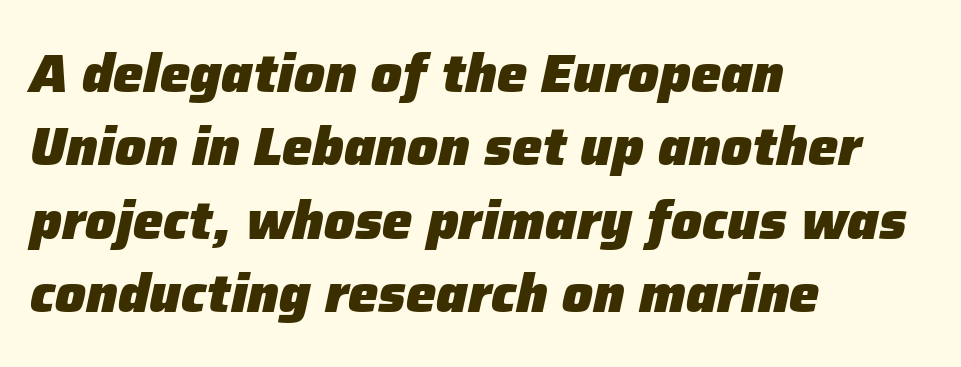
{"italic": "yes", "lean": "right", "slant_degrees": 12, "bold": "yes", "weight": "heavy", "width": "normal", "stroke_contrast": "low", "x_height": "medium", "monospaced": "no", "underline": "no", "align": "left", "line_spacing": "normal", "line_spacing_ratio": 1.36, "letter_spacing": "normal", "letter_spacing_em": 0.0, "glyph_px": 54}
